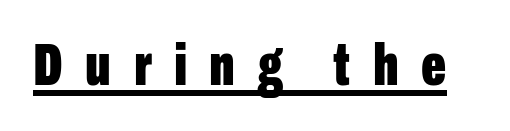
{"serif": "no", "italic": "no", "bold": "yes", "weight": "bold", "width": "condensed", "stroke_contrast": "low", "x_height": "medium", "monospaced": "no", "underline": "yes", "letter_spacing": "wide", "letter_spacing_em": 0.38, "glyph_px": 59}
